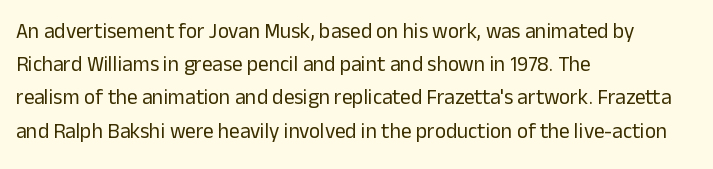
{"italic": "no", "bold": "no", "underline": "no", "align": "left", "line_spacing": "normal", "line_spacing_ratio": 1.58, "letter_spacing": "normal", "letter_spacing_em": 0.0, "glyph_px": 21}
